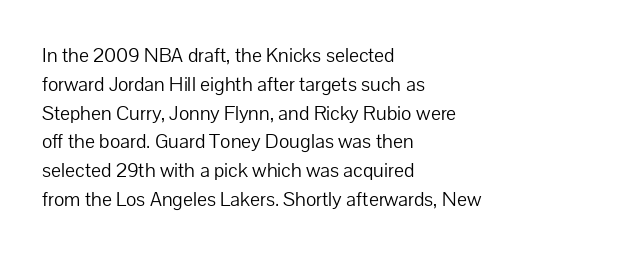
Q: Is the text bold? A: No.
Q: Is the text italic (slanted)? A: No, it is upright.
Q: Is the text underlined? A: No.
Q: How is the paragraph aligned? A: Left-aligned.
Q: Is the spacing between letters normal or unusually wide? A: Normal.
Q: Is the spacing between lines tight, normal or loose? A: Normal.
